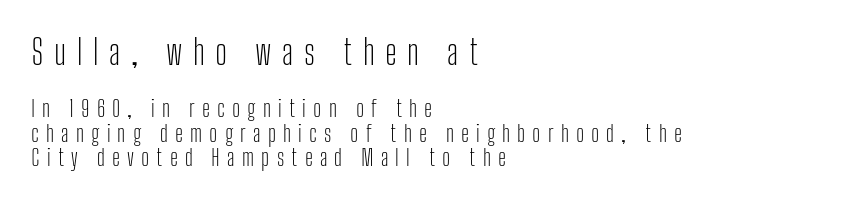
Q: Is the text bold? A: No.
Q: Is the text italic (slanted)? A: No, it is upright.
Q: Is the typeface a serif or a sans-serif typeface? A: Sans-serif.
Q: Is the text underlined? A: No.
Q: How is the paragraph aligned? A: Left-aligned.
Q: Is the spacing between letters normal or unusually wide? A: Unusually wide.
Q: Is the spacing between lines tight, normal or loose? A: Tight.
Q: Which block of text is set in a larger size, the first (top) or the second (bottom)? A: The first (top) one.
Q: Width (condensed, normal, or wide)? A: Condensed.
Q: Stroke contrast? A: Low.
Q: x-height? A: Medium.
Q: Monospaced? A: No.
